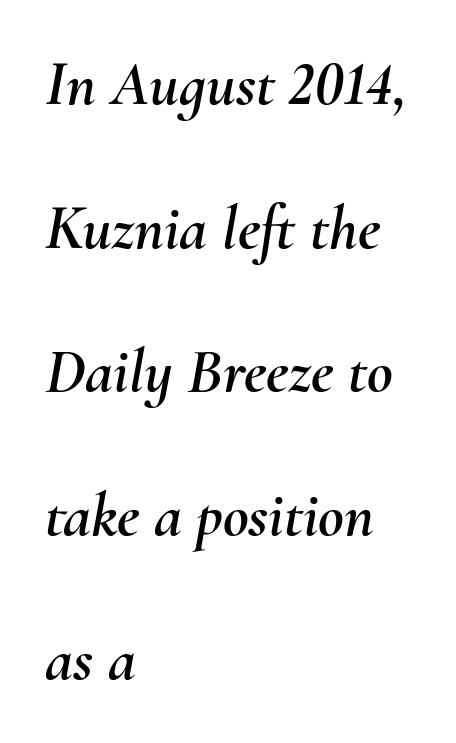
The image shows 63 px text type, italic (leaning right); set left-aligned, loose line spacing (2.28x), normal letter spacing, not underlined; medium stroke contrast and a small x-height.
